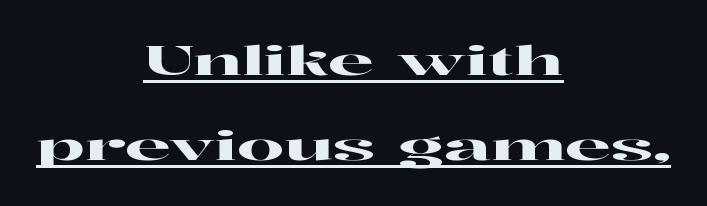
The image shows 41 px wide serif type, upright; set centered, loose line spacing (2.08x), normal letter spacing, underlined; high stroke contrast and a medium x-height.
